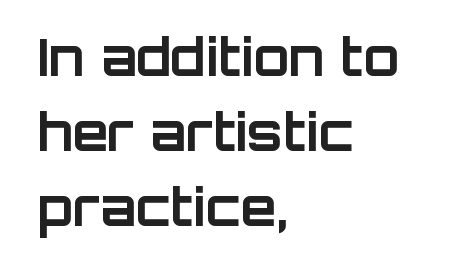
These lines are rendered in a variable-pitch font. Are there feet on the stems? There aren't — it's a sans. Descenders hang freely into open space. The letters stand straight up with perfectly vertical stems. The horizontal fit of the characters is conventional and even. Left-aligned paragraph, ragged on the right.
